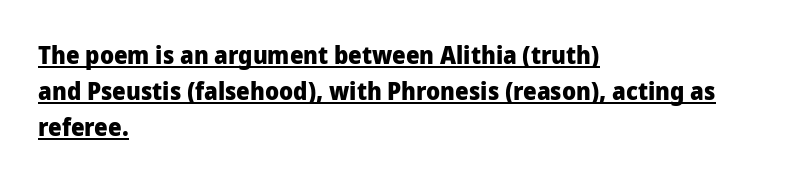
The image shows 24 px bold type, upright; set left-aligned, normal line spacing (1.5x), normal letter spacing, underlined.
